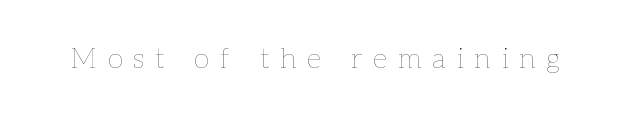
The image shows 28 px thin type, upright; set unusually wide letter spacing (+0.4 em), not underlined; low stroke contrast and a medium x-height.
